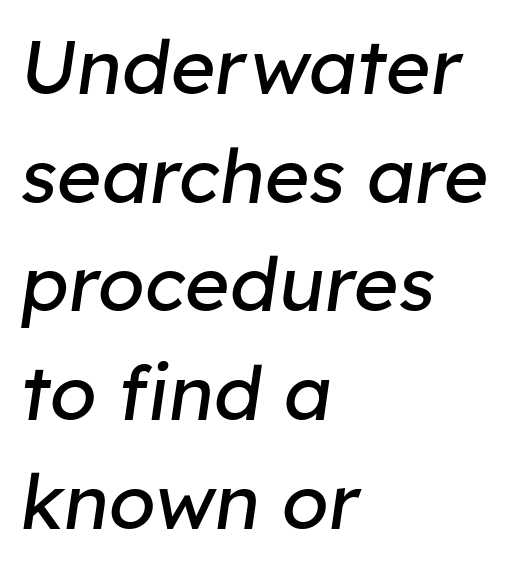
Q: Is the text bold? A: No.
Q: Is the text italic (slanted)? A: Yes, it leans right by about 8 degrees.
Q: Is the text underlined? A: No.
Q: How is the paragraph aligned? A: Left-aligned.
Q: Is the spacing between letters normal or unusually wide? A: Normal.
Q: Is the spacing between lines tight, normal or loose? A: Normal.
Q: Width (condensed, normal, or wide)? A: Normal.
Q: Stroke contrast? A: Low.
Q: x-height? A: Medium.
Q: Monospaced? A: No.
